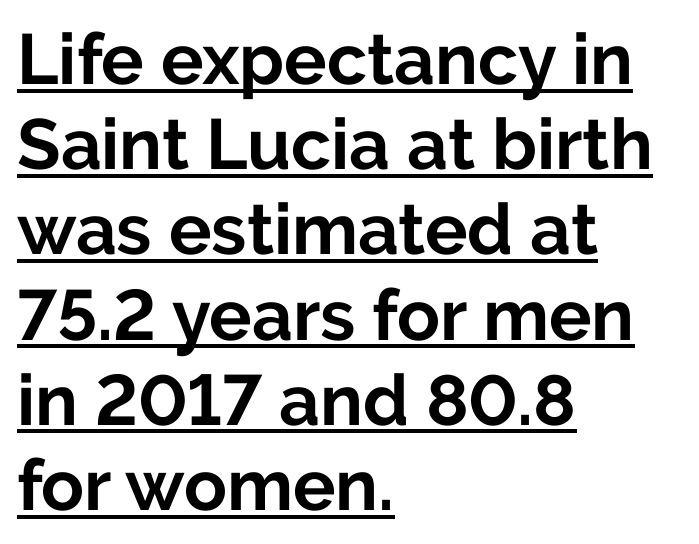
Q: Is the text bold? A: Yes.
Q: Is the text italic (slanted)? A: No, it is upright.
Q: Is the typeface a serif or a sans-serif typeface? A: Sans-serif.
Q: Is the text underlined? A: Yes.
Q: How is the paragraph aligned? A: Left-aligned.
Q: Is the spacing between letters normal or unusually wide? A: Normal.
Q: Width (condensed, normal, or wide)? A: Normal.
Q: Stroke contrast? A: Low.
Q: x-height? A: Medium.
Q: Monospaced? A: No.
